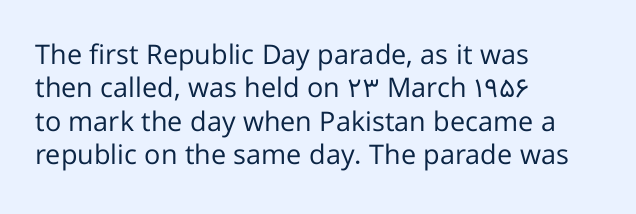
{"italic": "no", "bold": "no", "underline": "no", "align": "left", "line_spacing_ratio": 1.24, "letter_spacing": "normal", "letter_spacing_em": 0.0, "glyph_px": 27}
